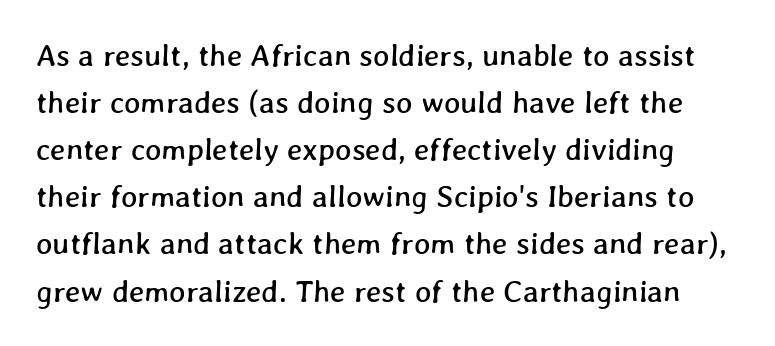
{"width": "normal", "stroke_contrast": "low", "x_height": "medium", "monospaced": "no", "underline": "no", "line_spacing": "normal", "line_spacing_ratio": 1.52, "letter_spacing": "normal", "letter_spacing_em": 0.0, "glyph_px": 31}
